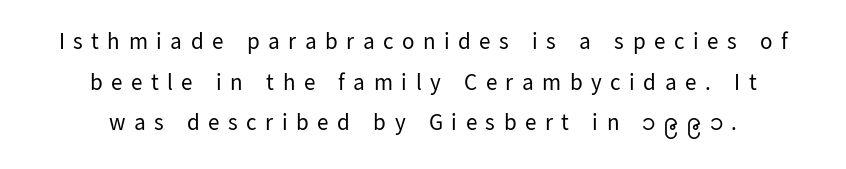
The weight would be labelled regular, book, light, or lighter still. Compared with typical body copy, the letter spacing here is much looser. Reading down the block, each line starts at a different indent, mirrored at its end. The baseline area is clear. Italic: no, the glyphs are upright roman.
